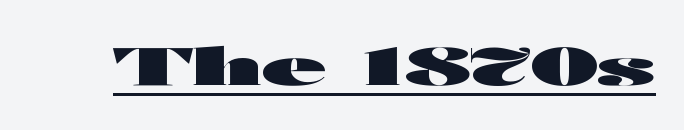
Descenders here cross a horizontal rule under the line. Chunky letters — that's bold for sure. These lines are rendered in a variable-pitch font. A typesetter would mark this as roman, not italic. Nobody touched the tracking dial on this one. Serif or sans? Sans — the stroke terminals are bare.
